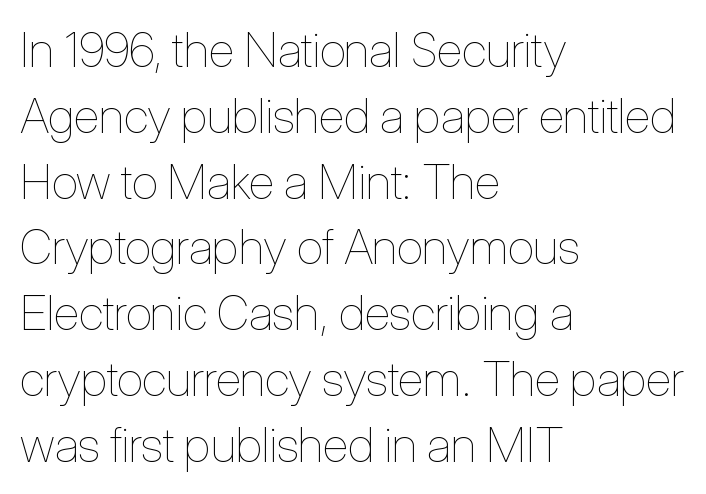
{"italic": "no", "bold": "no", "weight": "thin", "width": "condensed", "stroke_contrast": "low", "x_height": "medium", "monospaced": "no", "underline": "no", "align": "left", "line_spacing": "normal", "line_spacing_ratio": 1.37, "letter_spacing": "normal", "letter_spacing_em": 0.0, "glyph_px": 48}
